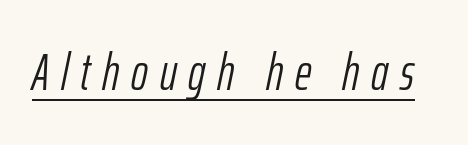
The image shows 51 px light, condensed type, italic (leaning right); set unusually wide letter spacing (+0.23 em), underlined; low stroke contrast and a medium x-height.
